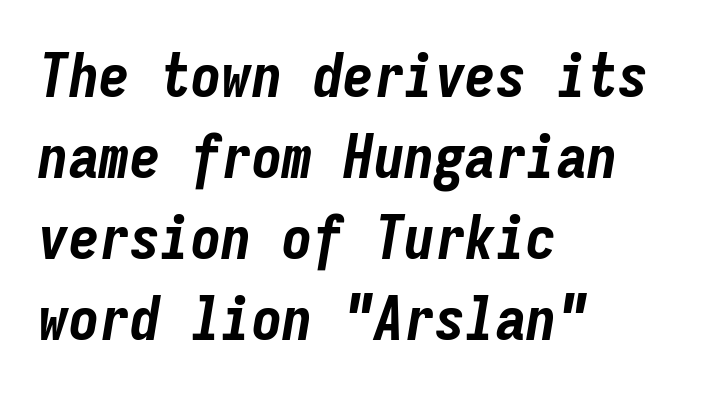
The image shows 61 px bold, condensed type, italic (leaning right), monospaced; set left-aligned, normal line spacing (1.33x), normal letter spacing, not underlined; low stroke contrast and a medium x-height.
